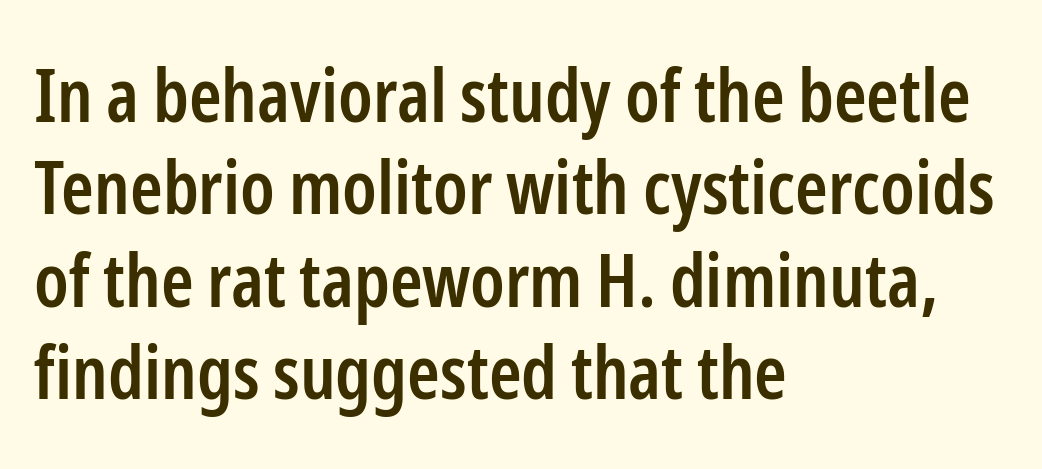
{"serif": "no", "italic": "no", "bold": "semi", "weight": "semibold", "width": "condensed", "stroke_contrast": "low", "x_height": "medium", "monospaced": "no", "underline": "no", "align": "left", "line_spacing": "normal", "line_spacing_ratio": 1.25, "letter_spacing": "normal", "letter_spacing_em": 0.0, "glyph_px": 74}
